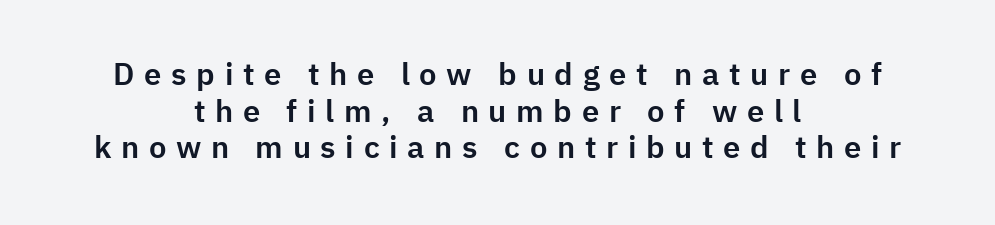
The paragraph has two soft edges and a firm central axis. Glyph-to-glyph distance is far greater than everyday printed text. Nope, no serifs anywhere on these letters. The area under the type is left untouched. Ascenders rise straight up at ninety degrees.
